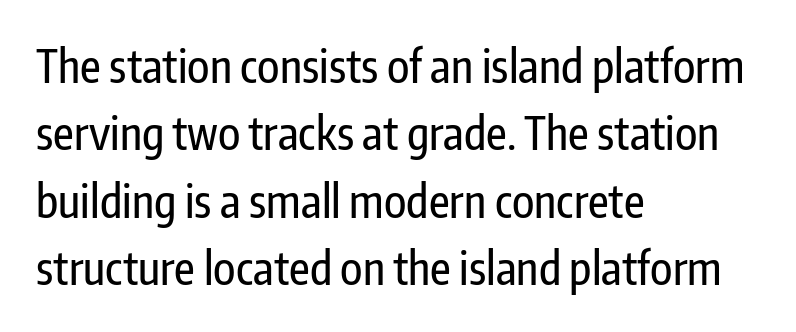
The image shows 45 px condensed sans-serif type, upright; set left-aligned, normal line spacing (1.5x), normal letter spacing, not underlined; low stroke contrast and a medium x-height.
